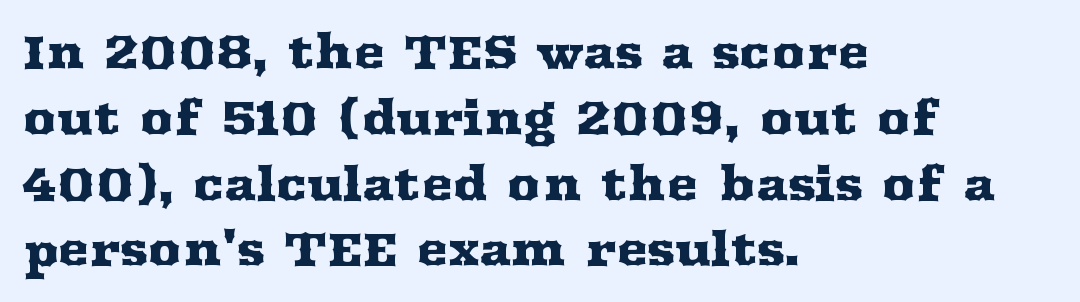
{"serif": "yes", "italic": "no", "width": "wide", "stroke_contrast": "medium", "x_height": "medium", "monospaced": "no", "underline": "no", "align": "left", "line_spacing": "normal", "line_spacing_ratio": 1.4, "letter_spacing": "normal", "letter_spacing_em": 0.0, "glyph_px": 47}
